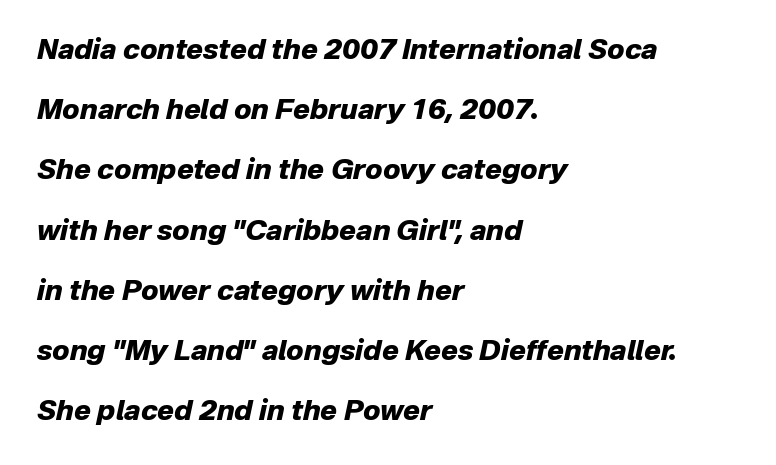
{"italic": "yes", "lean": "right", "slant_degrees": 12, "bold": "yes", "weight": "heavy", "width": "normal", "stroke_contrast": "low", "x_height": "medium", "monospaced": "no", "underline": "no", "align": "left", "line_spacing": "loose", "line_spacing_ratio": 2.15, "letter_spacing": "normal", "letter_spacing_em": 0.0, "glyph_px": 28}
